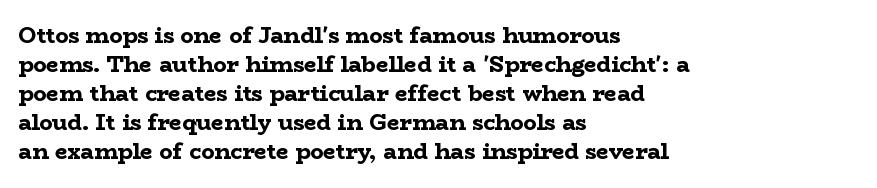
Q: Is the text bold? A: Yes.
Q: Is the text italic (slanted)? A: No, it is upright.
Q: Is the text underlined? A: No.
Q: How is the paragraph aligned? A: Left-aligned.
Q: Is the spacing between letters normal or unusually wide? A: Normal.
Q: Is the spacing between lines tight, normal or loose? A: Normal.
